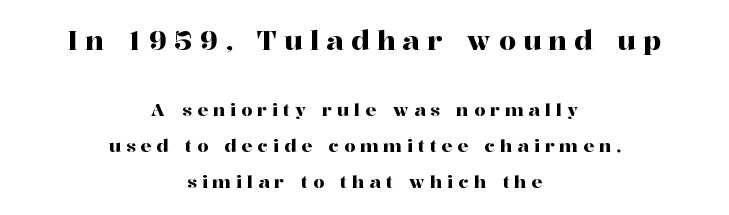
Layout note: lines centered. It's the straight-up-and-down kind of type. Large over small — that's the arrangement of the two blocks here. Compared with typical paragraphs, the rows here are farther apart. The letters are spread apart with noticeably loose tracking.
